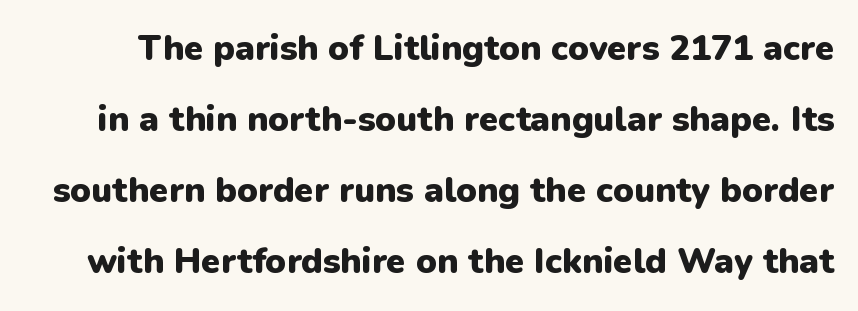
{"serif": "no", "italic": "no", "bold": "yes", "weight": "heavy", "width": "normal", "stroke_contrast": "low", "x_height": "medium", "monospaced": "no", "underline": "no", "line_spacing": "loose", "line_spacing_ratio": 2.03, "letter_spacing": "normal", "letter_spacing_em": 0.0, "glyph_px": 35}
